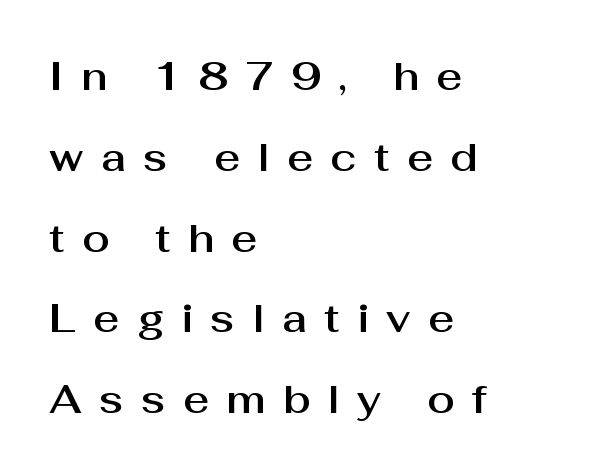
No italicization has been applied; the sample stays upright. Spacing verdict: proportional, widths tailored to each character. Quick note: interline space is abundant. The tracking reads as deliberately expanded to a designer's eye. This rendering features lettering with no underline. The font family rendered here belongs to the sans-serif group.
